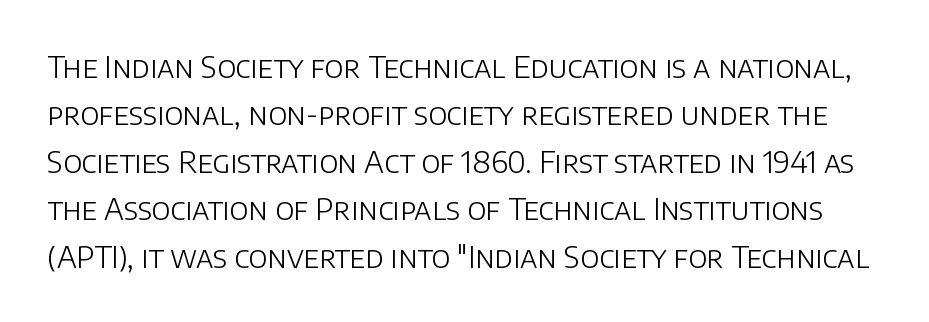
{"serif": "no", "italic": "no", "bold": "no", "weight": "light", "width": "normal", "stroke_contrast": "low", "x_height": "large", "monospaced": "no", "underline": "no", "line_spacing": "normal", "line_spacing_ratio": 1.58, "letter_spacing": "normal", "letter_spacing_em": 0.0, "glyph_px": 30}
